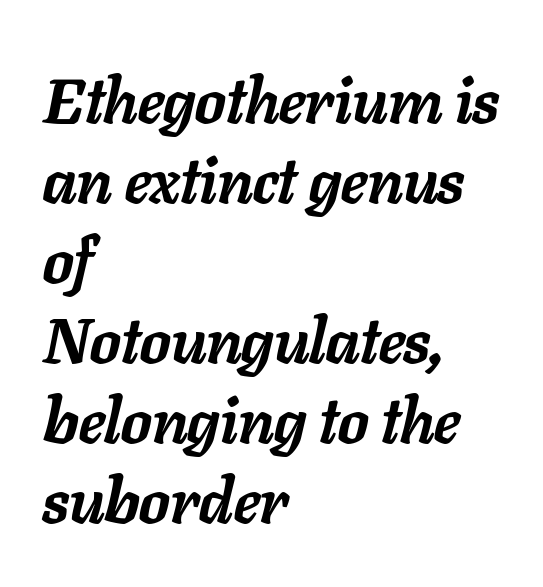
Q: Is the text bold? A: Yes.
Q: Is the text italic (slanted)? A: Yes, it leans right by about 11 degrees.
Q: Is the text underlined? A: No.
Q: How is the paragraph aligned? A: Left-aligned.
Q: Is the spacing between letters normal or unusually wide? A: Normal.
Q: Is the spacing between lines tight, normal or loose? A: Normal.
Q: Width (condensed, normal, or wide)? A: Normal.
Q: Stroke contrast? A: Low.
Q: x-height? A: Medium.
Q: Monospaced? A: No.
